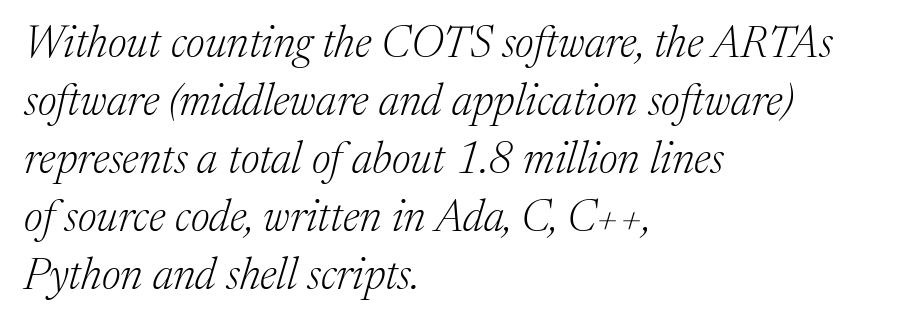
{"serif": "yes", "italic": "yes", "lean": "right", "slant_degrees": 17, "bold": "no", "weight": "light", "width": "normal", "stroke_contrast": "medium", "x_height": "medium", "monospaced": "no", "underline": "no", "align": "left", "line_spacing": "normal", "line_spacing_ratio": 1.32, "letter_spacing": "normal", "letter_spacing_em": 0.0, "glyph_px": 44}
